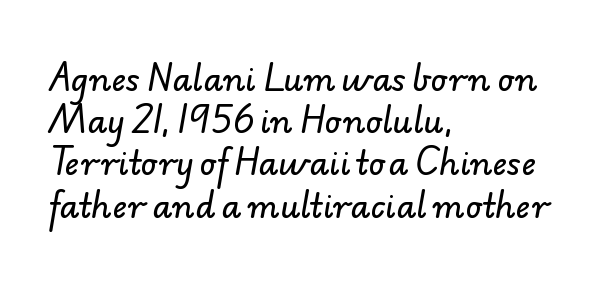
{"serif": "no", "width": "normal", "stroke_contrast": "low", "x_height": "small", "monospaced": "no", "underline": "no", "align": "left", "line_spacing": "normal", "line_spacing_ratio": 1.32, "letter_spacing": "normal", "letter_spacing_em": 0.0, "glyph_px": 32}
